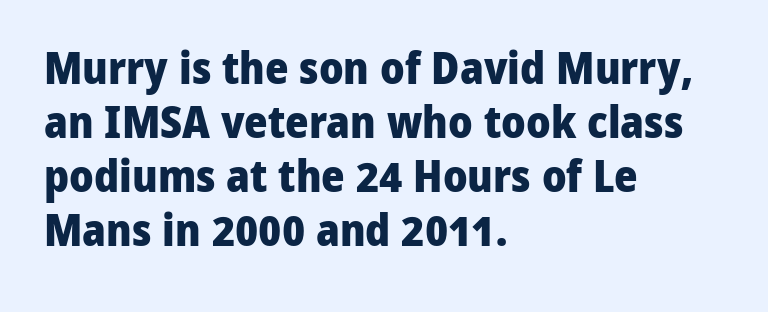
This sample uses plain, unmodified letter spacing. Serif or sans? Sans — the stroke terminals are bare. Character widths vary here, with narrow letters taking less room than wide ones. Italic: no, the glyphs are upright roman. Check the space under the baseline: it is left empty.
